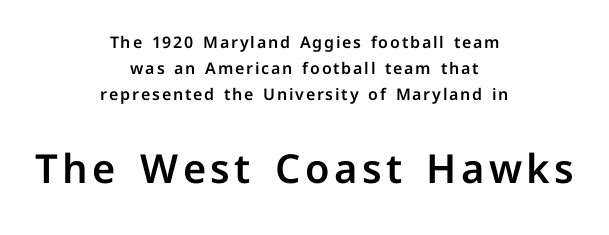
Q: Is the text italic (slanted)? A: No, it is upright.
Q: Is the typeface a serif or a sans-serif typeface? A: Sans-serif.
Q: Is the text underlined? A: No.
Q: How is the paragraph aligned? A: Centered.
Q: Is the spacing between lines tight, normal or loose? A: Normal.
Q: Which block of text is set in a larger size, the first (top) or the second (bottom)? A: The second (bottom) one.
Q: Width (condensed, normal, or wide)? A: Normal.
Q: Stroke contrast? A: Low.
Q: x-height? A: Medium.
Q: Monospaced? A: No.
